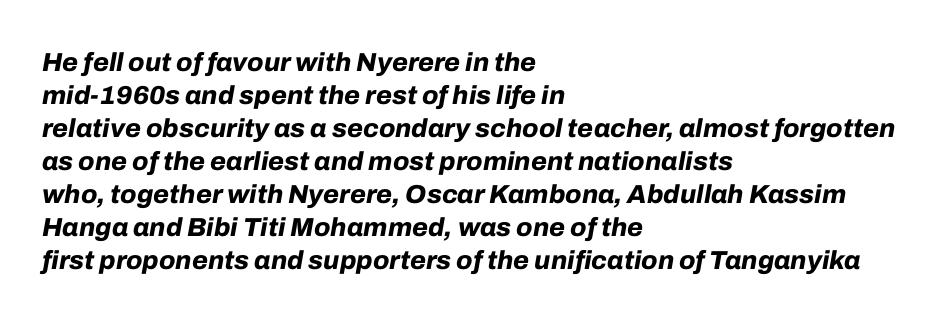
{"italic": "yes", "lean": "right", "slant_degrees": 10, "bold": "yes", "underline": "no", "align": "left", "line_spacing": "normal", "line_spacing_ratio": 1.27, "letter_spacing": "normal", "letter_spacing_em": 0.0, "glyph_px": 26}
